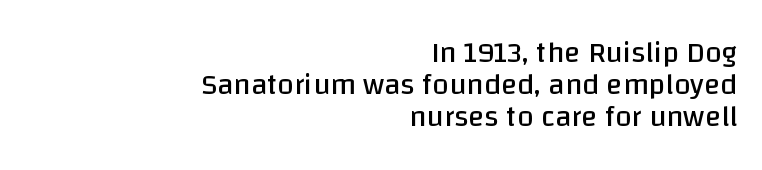
The image shows 30 px regular-weight sans-serif type, upright; set right-aligned, tight line spacing (1.06x), normal letter spacing, not underlined; low stroke contrast and a large x-height.
